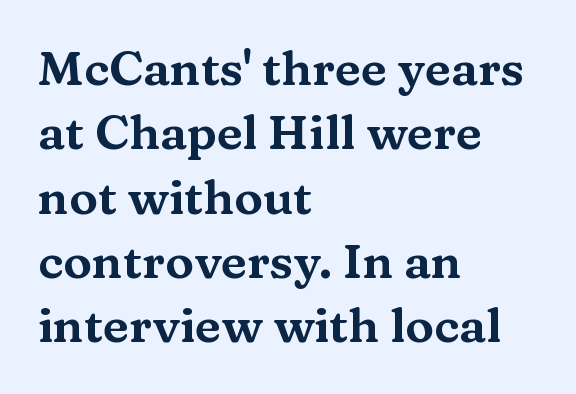
Q: Is the text italic (slanted)? A: No, it is upright.
Q: Is the typeface a serif or a sans-serif typeface? A: Serif.
Q: Is the text underlined? A: No.
Q: How is the paragraph aligned? A: Left-aligned.
Q: Is the spacing between letters normal or unusually wide? A: Normal.
Q: Is the spacing between lines tight, normal or loose? A: Normal.
Q: Width (condensed, normal, or wide)? A: Wide.
Q: Stroke contrast? A: Medium.
Q: x-height? A: Medium.
Q: Monospaced? A: No.
